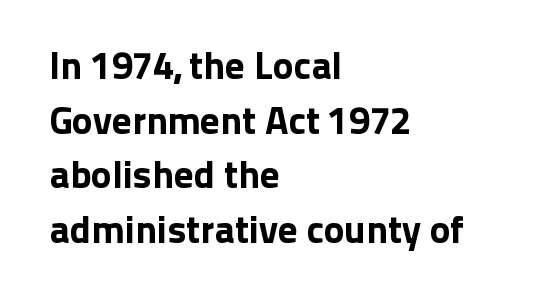
{"serif": "no", "italic": "no", "width": "normal", "stroke_contrast": "low", "x_height": "medium", "monospaced": "no", "underline": "no", "align": "left", "line_spacing": "normal", "line_spacing_ratio": 1.4, "letter_spacing": "normal", "letter_spacing_em": 0.0, "glyph_px": 39}
